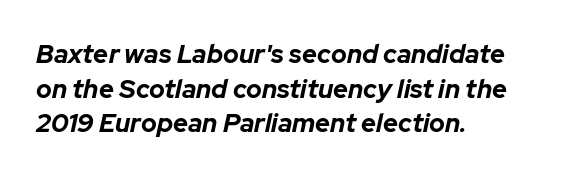
The image shows 26 px bold type, italic (leaning right); set left-aligned, normal line spacing (1.33x), normal letter spacing, not underlined.
